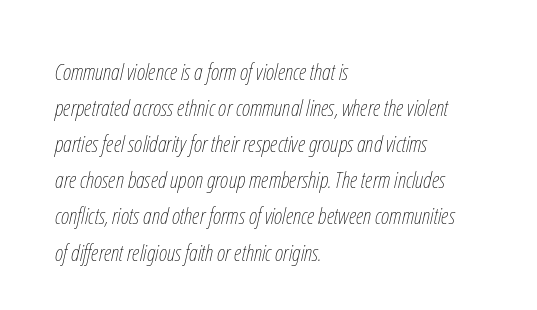
Q: Is the text bold? A: No.
Q: Is the text italic (slanted)? A: Yes, it leans right by about 12 degrees.
Q: Is the text underlined? A: No.
Q: How is the paragraph aligned? A: Left-aligned.
Q: Is the spacing between letters normal or unusually wide? A: Normal.
Q: Is the spacing between lines tight, normal or loose? A: Normal.
